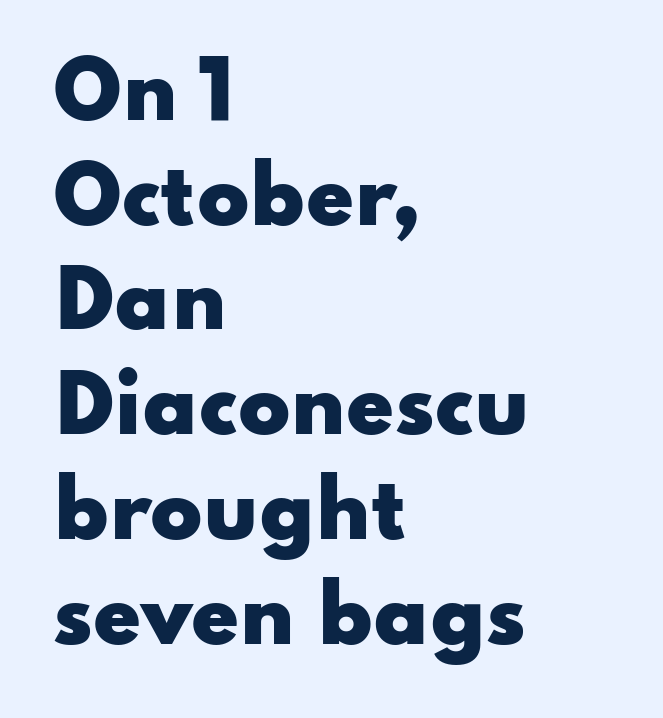
Q: Is the text bold? A: Yes.
Q: Is the text italic (slanted)? A: No, it is upright.
Q: Is the typeface a serif or a sans-serif typeface? A: Sans-serif.
Q: Is the text underlined? A: No.
Q: How is the paragraph aligned? A: Left-aligned.
Q: Is the spacing between letters normal or unusually wide? A: Normal.
Q: Is the spacing between lines tight, normal or loose? A: Normal.
Q: Width (condensed, normal, or wide)? A: Wide.
Q: Stroke contrast? A: Low.
Q: x-height? A: Small.
Q: Monospaced? A: No.
